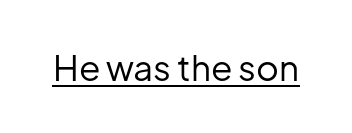
{"serif": "no", "italic": "no", "bold": "no", "weight": "regular", "width": "normal", "stroke_contrast": "low", "x_height": "medium", "monospaced": "no", "underline": "yes", "letter_spacing": "normal", "letter_spacing_em": 0.0, "glyph_px": 35}
